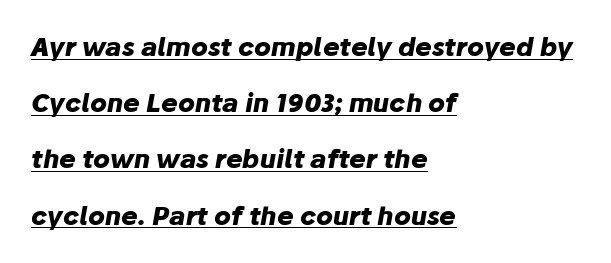
The image shows 25 px bold type, italic (leaning right); set left-aligned, loose line spacing (2.25x), normal letter spacing, underlined.
